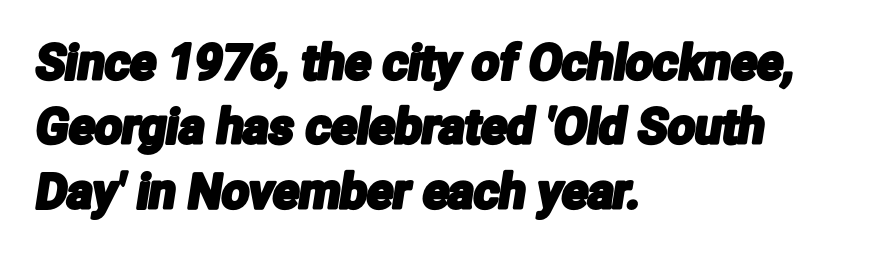
The image shows 48 px condensed sans-serif type; set left-aligned, normal line spacing (1.34x), normal letter spacing, not underlined; low stroke contrast and a medium x-height.
